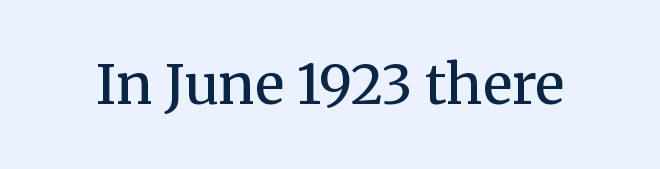
Q: Is the text bold? A: No.
Q: Is the text italic (slanted)? A: No, it is upright.
Q: Is the typeface a serif or a sans-serif typeface? A: Serif.
Q: Is the text underlined? A: No.
Q: Is the spacing between letters normal or unusually wide? A: Normal.
Q: Width (condensed, normal, or wide)? A: Normal.
Q: Stroke contrast? A: Medium.
Q: x-height? A: Medium.
Q: Monospaced? A: No.
